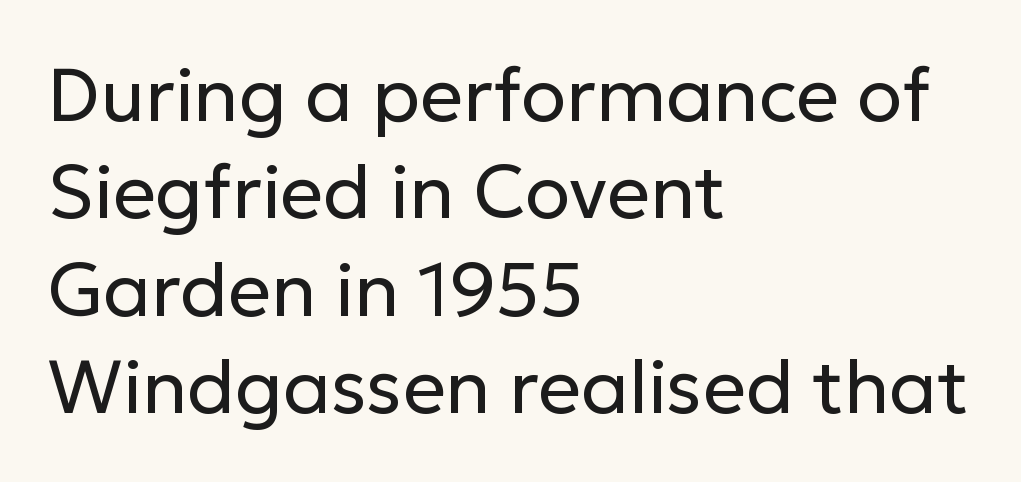
Q: Is the text bold? A: No.
Q: Is the text italic (slanted)? A: No, it is upright.
Q: Is the typeface a serif or a sans-serif typeface? A: Sans-serif.
Q: Is the text underlined? A: No.
Q: How is the paragraph aligned? A: Left-aligned.
Q: Is the spacing between letters normal or unusually wide? A: Normal.
Q: Is the spacing between lines tight, normal or loose? A: Normal.
Q: Width (condensed, normal, or wide)? A: Normal.
Q: Stroke contrast? A: Low.
Q: x-height? A: Medium.
Q: Monospaced? A: No.
